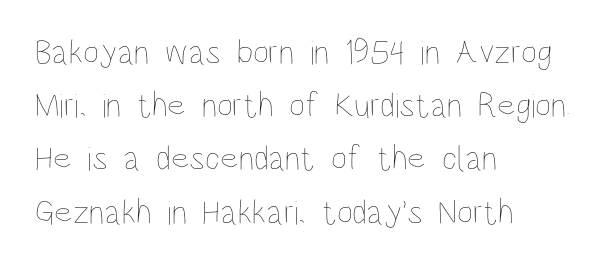
{"italic": "no", "bold": "no", "weight": "thin", "width": "condensed", "stroke_contrast": "low", "x_height": "large", "monospaced": "no", "underline": "no", "align": "left", "line_spacing": "normal", "line_spacing_ratio": 1.52, "letter_spacing": "normal", "letter_spacing_em": 0.0, "glyph_px": 35}
